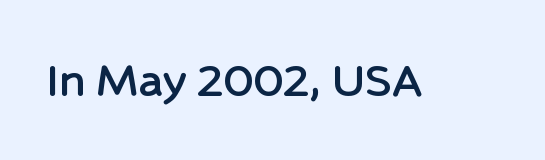
{"serif": "no", "italic": "no", "width": "normal", "stroke_contrast": "low", "x_height": "medium", "monospaced": "no", "underline": "no", "letter_spacing": "normal", "letter_spacing_em": 0.0, "glyph_px": 52}
